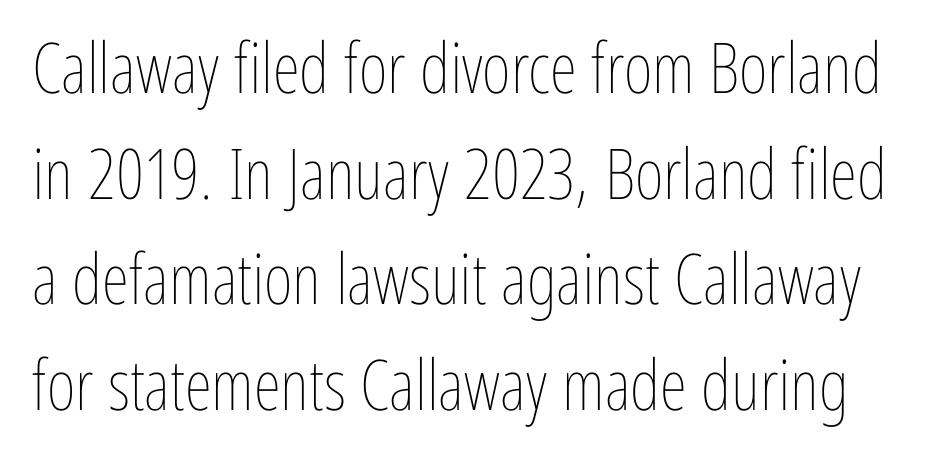
The image shows 70 px thin, condensed type, upright; set normal line spacing (1.51x), normal letter spacing, not underlined; low stroke contrast and a medium x-height.
